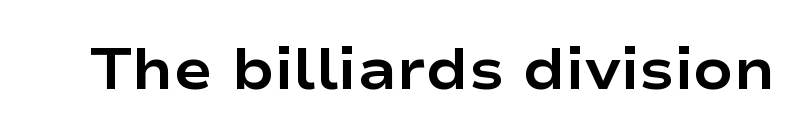
Q: Is the text bold? A: Yes.
Q: Is the text italic (slanted)? A: No, it is upright.
Q: Is the typeface a serif or a sans-serif typeface? A: Sans-serif.
Q: Is the text underlined? A: No.
Q: Is the spacing between letters normal or unusually wide? A: Normal.
Q: Width (condensed, normal, or wide)? A: Wide.
Q: Stroke contrast? A: Low.
Q: x-height? A: Medium.
Q: Monospaced? A: No.
